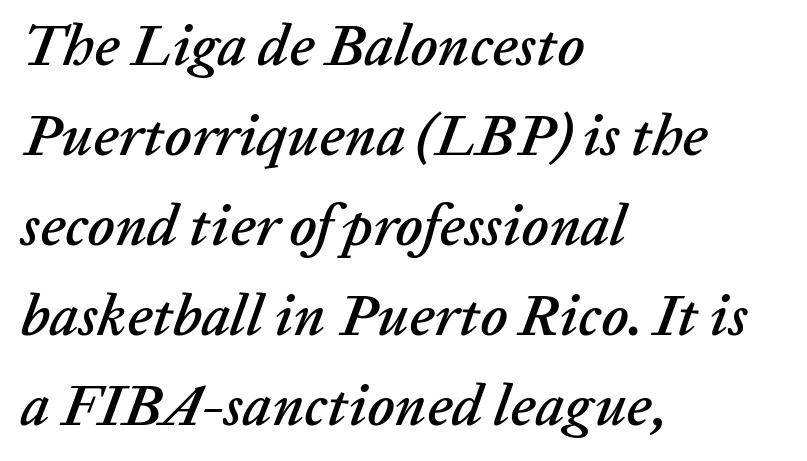
Q: Is the text italic (slanted)? A: Yes, it leans right by about 20 degrees.
Q: Is the text underlined? A: No.
Q: How is the paragraph aligned? A: Left-aligned.
Q: Is the spacing between letters normal or unusually wide? A: Normal.
Q: Is the spacing between lines tight, normal or loose? A: Normal.
Q: Width (condensed, normal, or wide)? A: Normal.
Q: Stroke contrast? A: Low.
Q: x-height? A: Medium.
Q: Monospaced? A: No.
